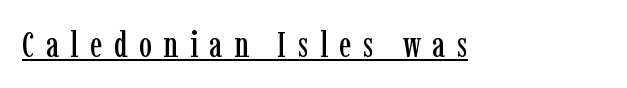
{"serif": "yes", "italic": "no", "width": "condensed", "stroke_contrast": "low", "x_height": "medium", "monospaced": "no", "underline": "yes", "letter_spacing": "wide", "letter_spacing_em": 0.32, "glyph_px": 36}
